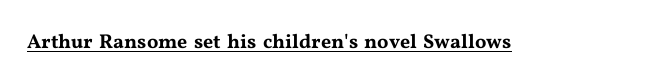
Q: Is the text italic (slanted)? A: No, it is upright.
Q: Is the text underlined? A: Yes.
Q: Is the spacing between letters normal or unusually wide? A: Normal.
